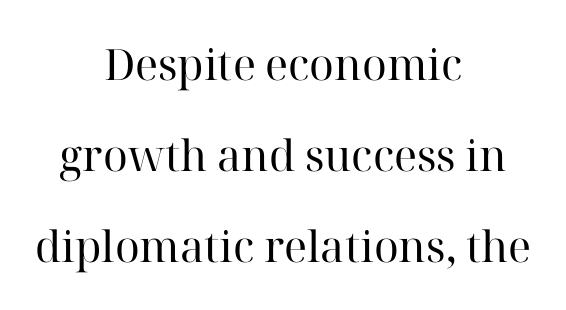
The image shows 43 px regular-weight serif type, upright; set centered, loose line spacing (2.12x), normal letter spacing, not underlined; high stroke contrast and a medium x-height.
